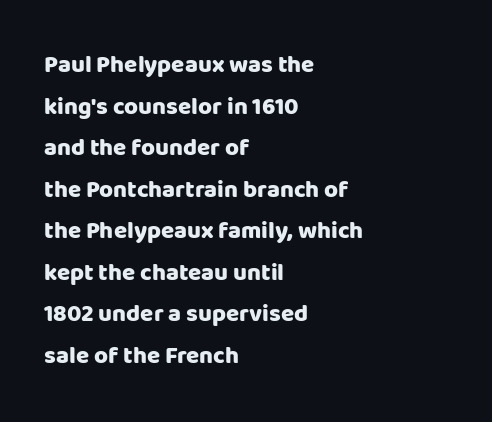
The image shows 24 px bold type, upright; set left-aligned, line spacing 1.73x, normal letter spacing, not underlined.
